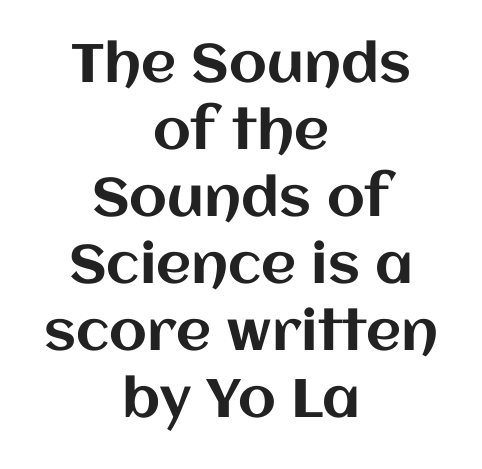
You could not count columns in this text — the font is proportionally spaced. The passage shown is not underscored anywhere. The lines in this sample share a center point and differ in where they start and stop. This sample uses plain, unmodified letter spacing. This is the regular roman posture of the typeface.
